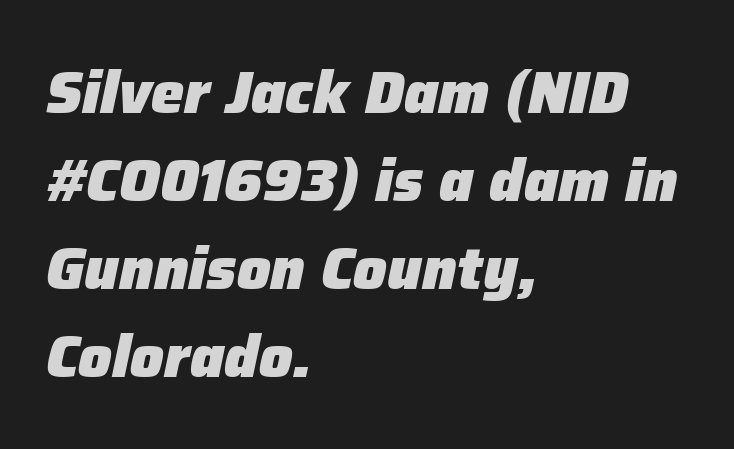
{"italic": "yes", "lean": "right", "slant_degrees": 12, "bold": "yes", "weight": "heavy", "width": "normal", "stroke_contrast": "low", "x_height": "medium", "monospaced": "no", "underline": "no", "align": "left", "line_spacing": "normal", "line_spacing_ratio": 1.49, "letter_spacing": "normal", "letter_spacing_em": 0.0, "glyph_px": 59}
